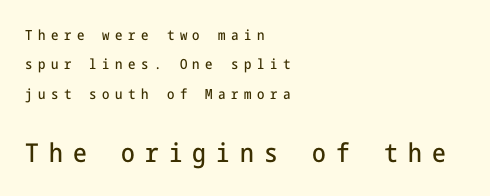
Q: Is the text italic (slanted)? A: No, it is upright.
Q: Is the text underlined? A: No.
Q: How is the paragraph aligned? A: Left-aligned.
Q: Is the spacing between letters normal or unusually wide? A: Unusually wide.
Q: Is the spacing between lines tight, normal or loose? A: Loose.
Q: Which block of text is set in a larger size, the first (top) or the second (bottom)? A: The second (bottom) one.
